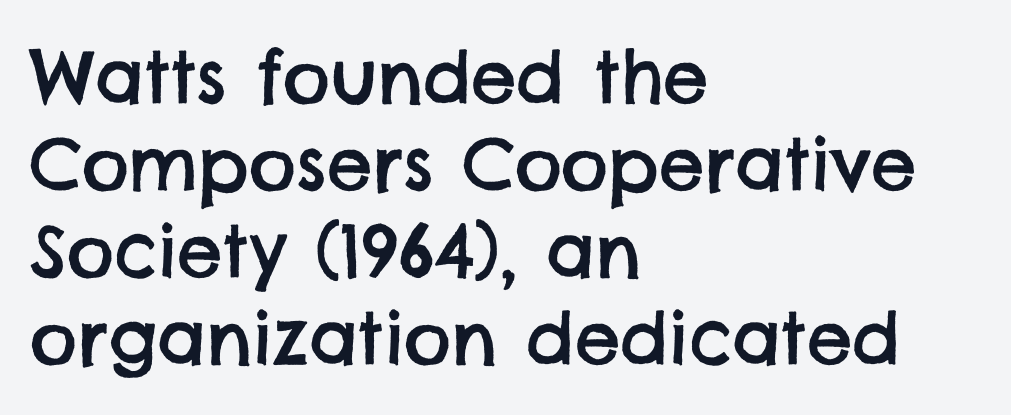
Notice how the passage keeps a crisp vertical edge on the left only. Spacing between characters is what you'd get straight out of the box. The letters advance in unequal steps, a hallmark of proportional type. Regarding serifs, this sample does without them.
